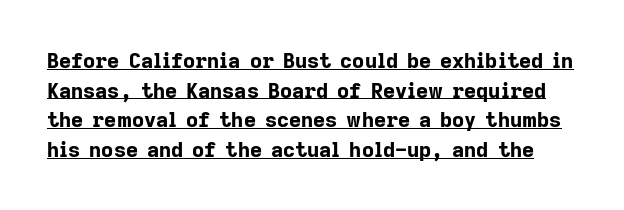
Notice how a bar underscores the lettering throughout. There is no visible air inserted between adjacent glyphs. The rows are spaced the way most documents space them. This is the regular roman posture of the typeface. Bold? Absolutely — the strokes are thick and heavy.
